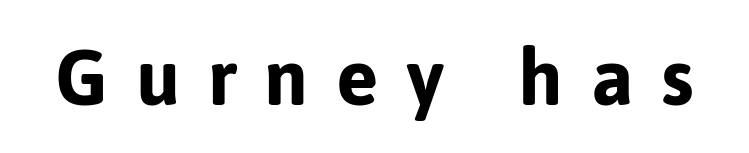
The gaps between neighbouring characters are conspicuously large. Any mark beneath the type? The region is blank. Italic? Not at all — the glyphs are vertical. Varying glyph widths throughout — classic text-font behaviour. A dark, heavy texture on the line: the type is bold. The typeface chosen for these lines omits serifs.
